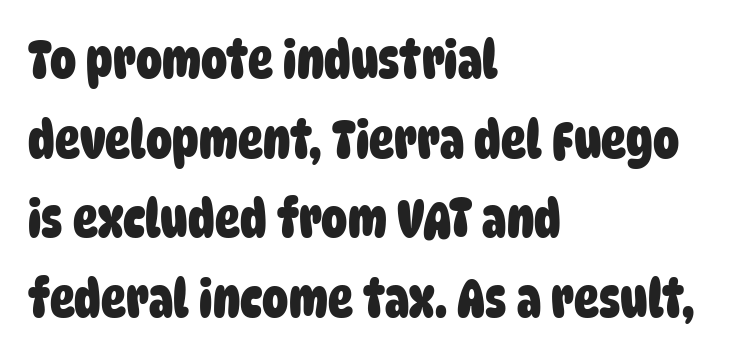
The lines are quadded left. This sample uses a sans-serif face. Short note: letters normally spaced. How would I describe the line gaps? Plain and ordinary. The face used here is proportionally spaced, like ordinary book or web type. Thick stems and heavy bowls — unmistakably bold.
